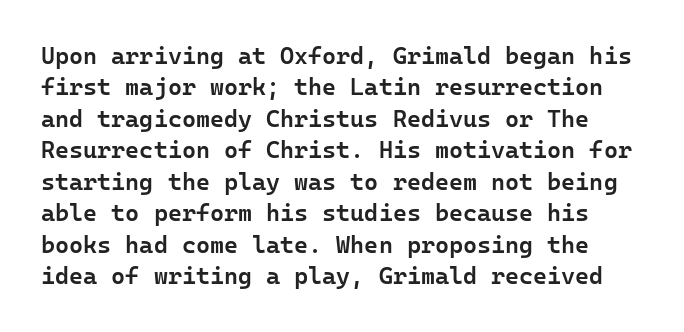
The image shows 24 px text type, upright; set normal line spacing (1.31x), normal letter spacing, not underlined.
